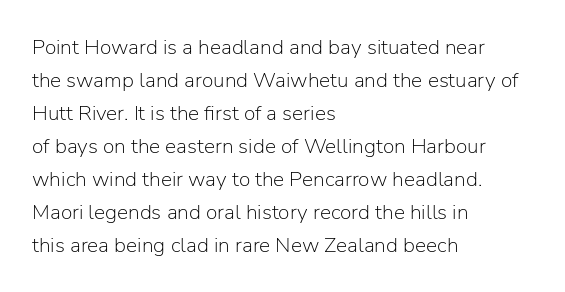
No italicization has been applied; the sample stays upright. This rendering features lettering with no underline. Summary of weight: not heavy and not bold. The typesetter chose a ragged-right arrangement here. The vertical gap from one line to the next is medium.
